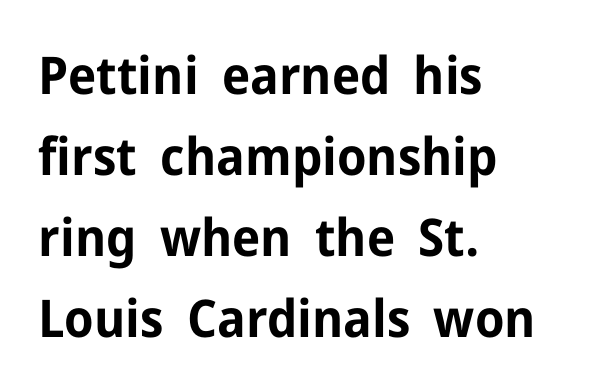
{"serif": "no", "italic": "no", "bold": "yes", "weight": "bold", "width": "normal", "stroke_contrast": "low", "x_height": "medium", "monospaced": "no", "underline": "no", "align": "left", "line_spacing": "normal", "line_spacing_ratio": 1.56, "letter_spacing": "normal", "letter_spacing_em": 0.0, "glyph_px": 52}
